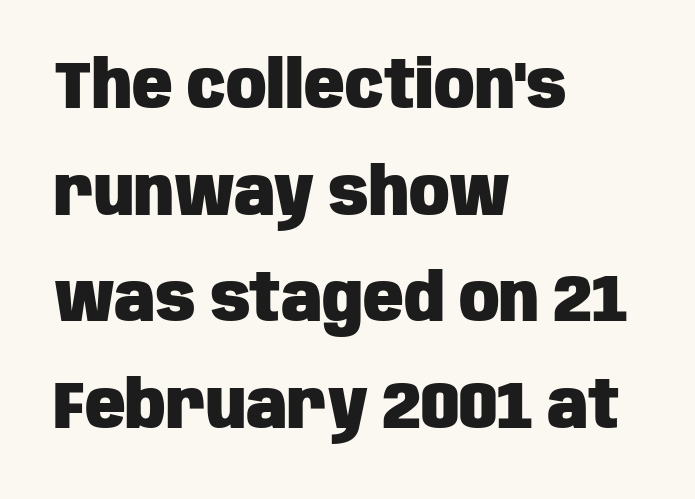
Is there any slant? The stems are plumb. What kind of face is this? One without serifs — a sans. A bare baseline throughout the passage. Baseline-to-baseline distance is the conventional proportion of letter height.
